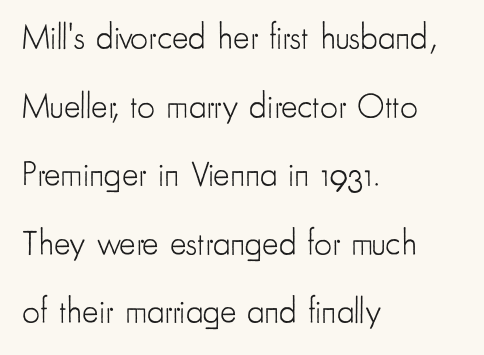
{"serif": "no", "italic": "no", "bold": "no", "weight": "light", "width": "condensed", "stroke_contrast": "low", "x_height": "small", "monospaced": "no", "underline": "no", "align": "left", "line_spacing": "loose", "line_spacing_ratio": 1.96, "letter_spacing": "normal", "letter_spacing_em": 0.0, "glyph_px": 35}
